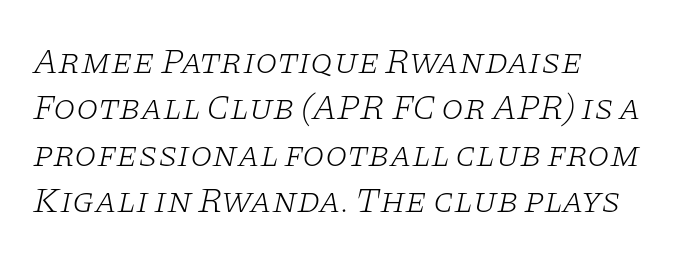
Caption: multi-line text, flush left, ragged right. The font sits on the lighter half of the weight spectrum, regular included. The passage shown is typeset with a serif family. These lines are rendered in a variable-pitch font. Any mark beneath the type? The region is blank.
